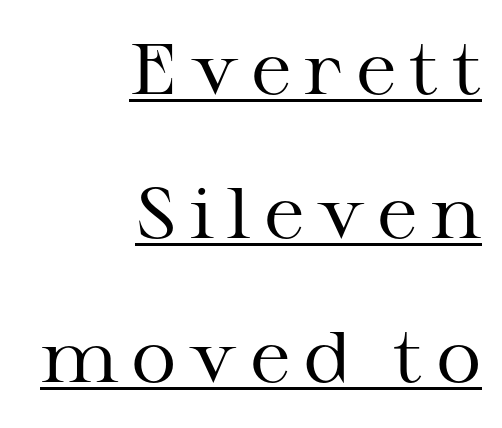
Q: Is the text bold? A: No.
Q: Is the text italic (slanted)? A: No, it is upright.
Q: Is the typeface a serif or a sans-serif typeface? A: Serif.
Q: Is the text underlined? A: Yes.
Q: How is the paragraph aligned? A: Right-aligned.
Q: Is the spacing between lines tight, normal or loose? A: Loose.
Q: Width (condensed, normal, or wide)? A: Wide.
Q: Stroke contrast? A: Medium.
Q: x-height? A: Medium.
Q: Monospaced? A: No.
